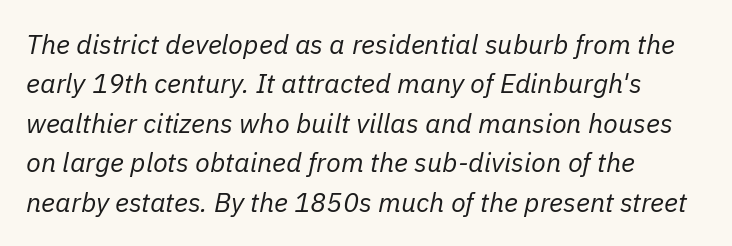
Q: Is the text bold? A: No.
Q: Is the text italic (slanted)? A: Yes, it leans right by about 11 degrees.
Q: Is the text underlined? A: No.
Q: How is the paragraph aligned? A: Left-aligned.
Q: Is the spacing between letters normal or unusually wide? A: Normal.
Q: Is the spacing between lines tight, normal or loose? A: Normal.
